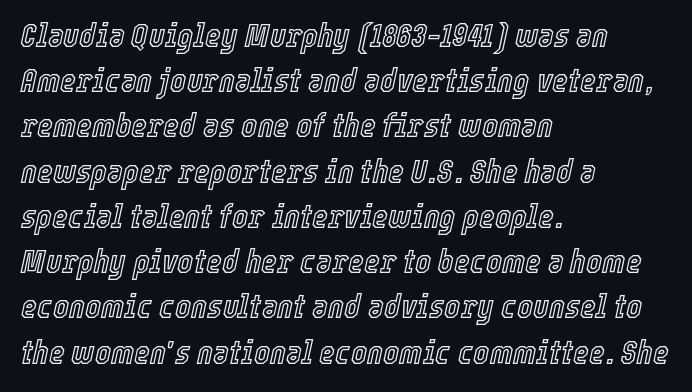
The image shows 34 px condensed type, italic (leaning right); set left-aligned, normal line spacing (1.33x), normal letter spacing, not underlined; a medium x-height.
